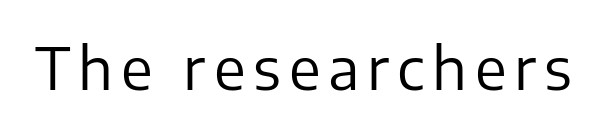
Looks like regular typesetting: each glyph gets only the width it needs. Is the type heavy? It reads as light-to-regular instead. To sum up the face: it is a sans, with no serifs. Tall strokes in this sample are plumb rather than angled. The gap between lines stays unmarked.
